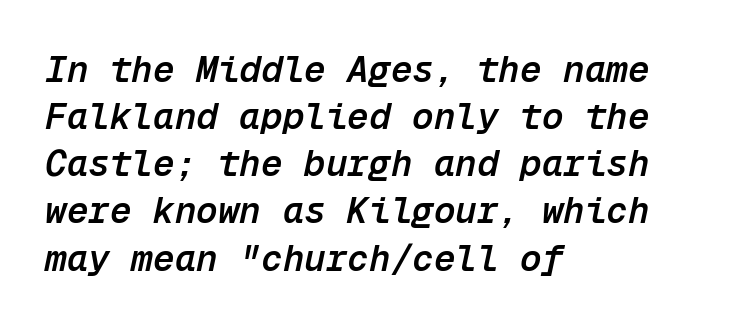
The image shows 36 px semibold type, italic (leaning right), monospaced; set left-aligned, normal line spacing (1.31x), normal letter spacing, not underlined; low stroke contrast and a medium x-height.
